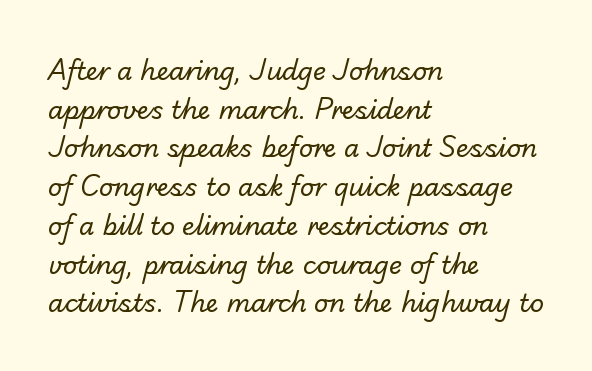
The image shows 25 px text type; set left-aligned, normal line spacing (1.55x), normal letter spacing, not underlined.
